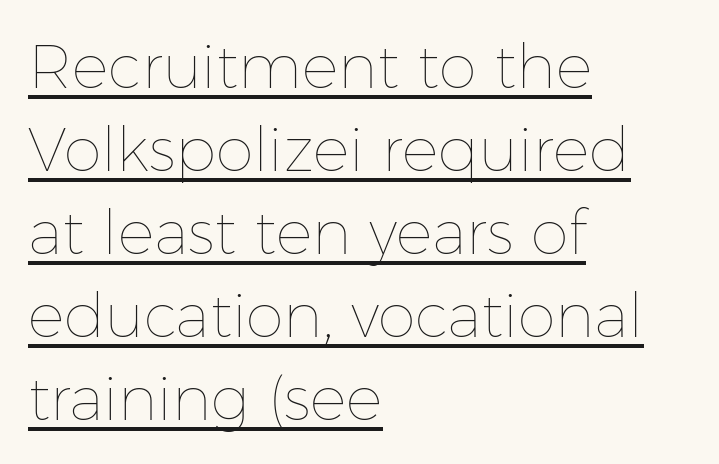
Q: Is the text bold? A: No.
Q: Is the text italic (slanted)? A: No, it is upright.
Q: Is the text underlined? A: Yes.
Q: How is the paragraph aligned? A: Left-aligned.
Q: Is the spacing between letters normal or unusually wide? A: Normal.
Q: Is the spacing between lines tight, normal or loose? A: Normal.
Q: Width (condensed, normal, or wide)? A: Normal.
Q: Stroke contrast? A: Low.
Q: x-height? A: Medium.
Q: Monospaced? A: No.
